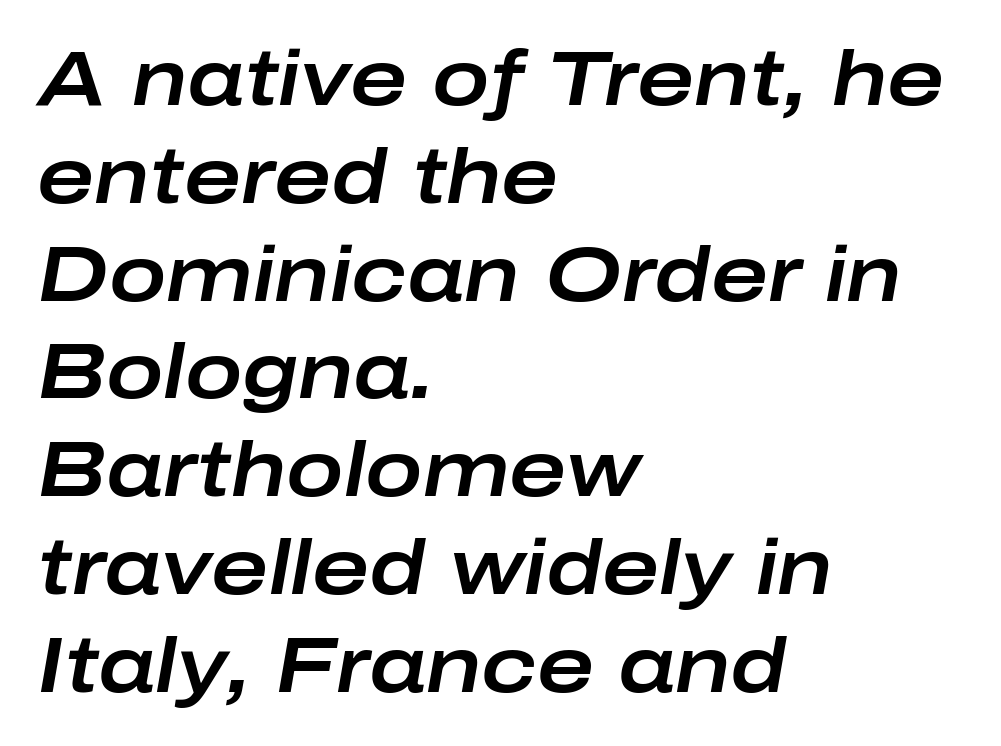
Inter-character spacing is left at the font's built-in metrics. Characters are canted at an angle relative to the baseline's perpendicular. Is this a fixed-width face? No — the glyphs have proportional, varying widths. The string is rendered with underlining switched off.
